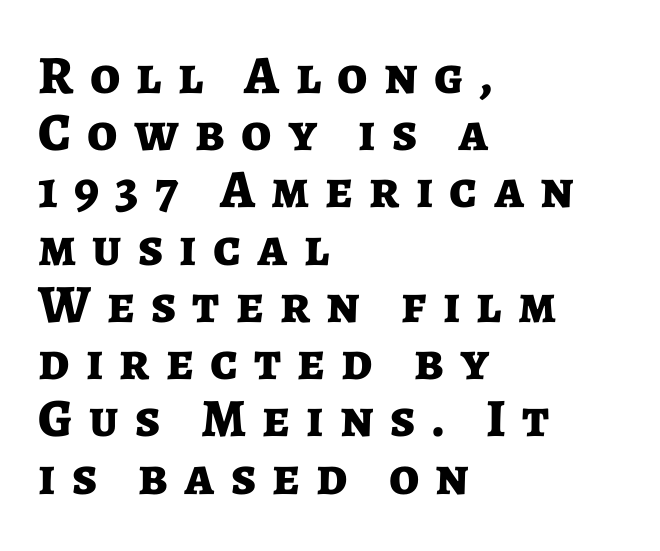
The image shows 54 px bold sans-serif type, upright; set left-aligned, tight line spacing (1.06x), unusually wide letter spacing (+0.3 em), not underlined; low stroke contrast and a medium x-height.
